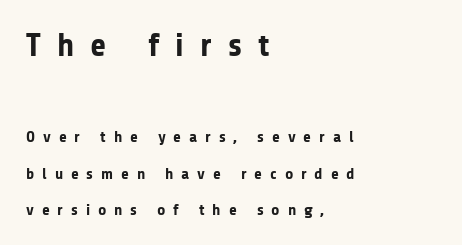
Q: Is the text bold? A: Yes.
Q: Is the text italic (slanted)? A: No, it is upright.
Q: Is the typeface a serif or a sans-serif typeface? A: Sans-serif.
Q: Is the text underlined? A: No.
Q: How is the paragraph aligned? A: Left-aligned.
Q: Is the spacing between letters normal or unusually wide? A: Unusually wide.
Q: Is the spacing between lines tight, normal or loose? A: Loose.
Q: Which block of text is set in a larger size, the first (top) or the second (bottom)? A: The first (top) one.
Q: Width (condensed, normal, or wide)? A: Normal.
Q: Stroke contrast? A: Low.
Q: x-height? A: Medium.
Q: Monospaced? A: No.
